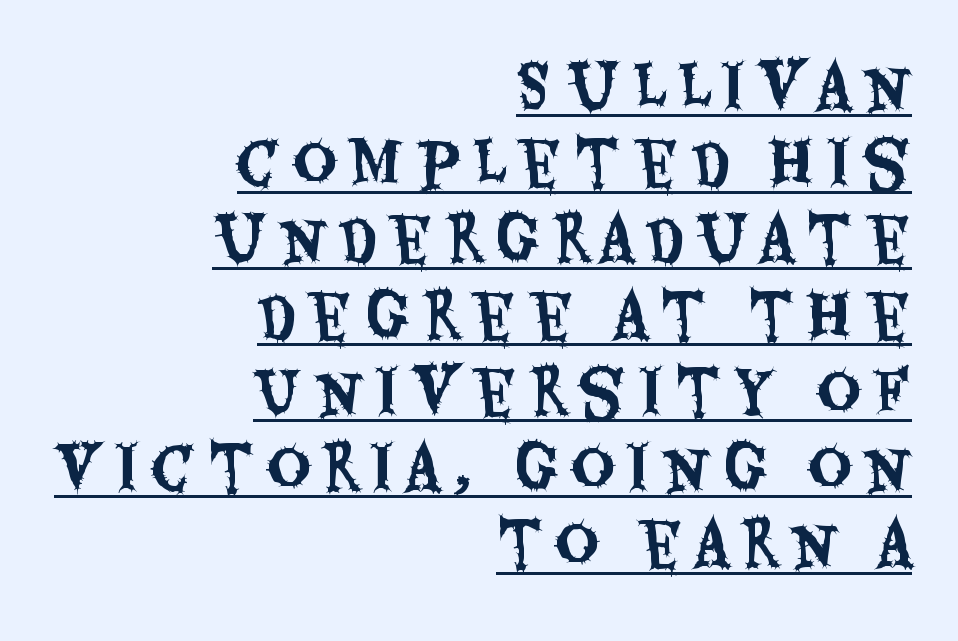
The image shows 60 px condensed sans-serif type, upright; set right-aligned, normal line spacing (1.27x), unusually wide letter spacing (+0.21 em), underlined; medium stroke contrast and a large x-height.
